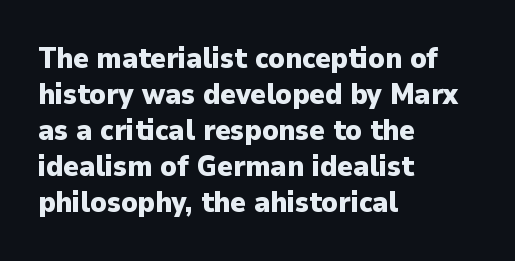
Q: Is the text bold? A: Yes.
Q: Is the text italic (slanted)? A: No, it is upright.
Q: Is the typeface a serif or a sans-serif typeface? A: Sans-serif.
Q: Is the text underlined? A: No.
Q: How is the paragraph aligned? A: Left-aligned.
Q: Is the spacing between letters normal or unusually wide? A: Normal.
Q: Width (condensed, normal, or wide)? A: Normal.
Q: Stroke contrast? A: Low.
Q: x-height? A: Medium.
Q: Monospaced? A: No.
